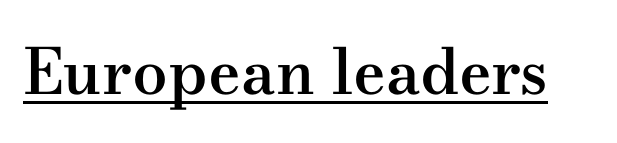
The image shows 63 px semibold, wide serif type, upright; set normal letter spacing, underlined; medium stroke contrast and a small x-height.
